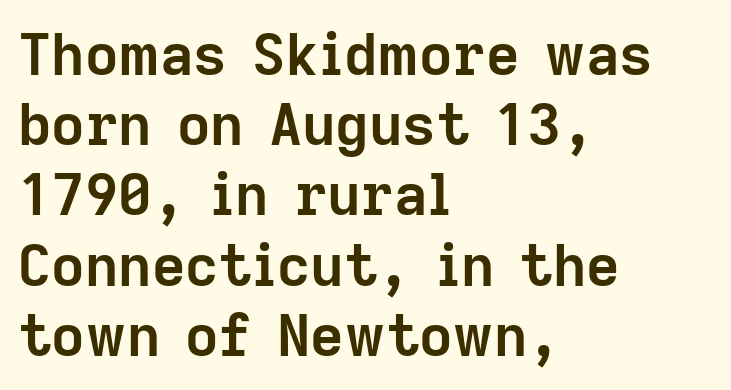
The image shows 58 px semibold sans-serif type, upright; set left-aligned, line spacing 1.21x, normal letter spacing, not underlined; low stroke contrast and a medium x-height.
